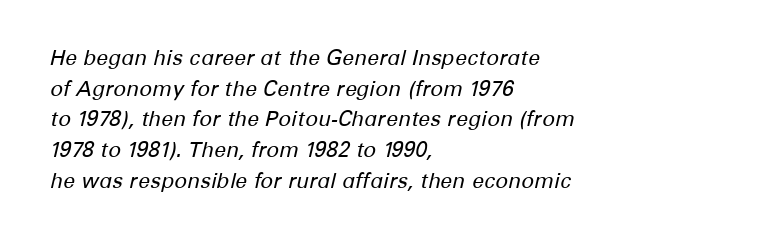
The image shows 21 px text type, italic (leaning right); set left-aligned, normal line spacing (1.46x), normal letter spacing, not underlined.
